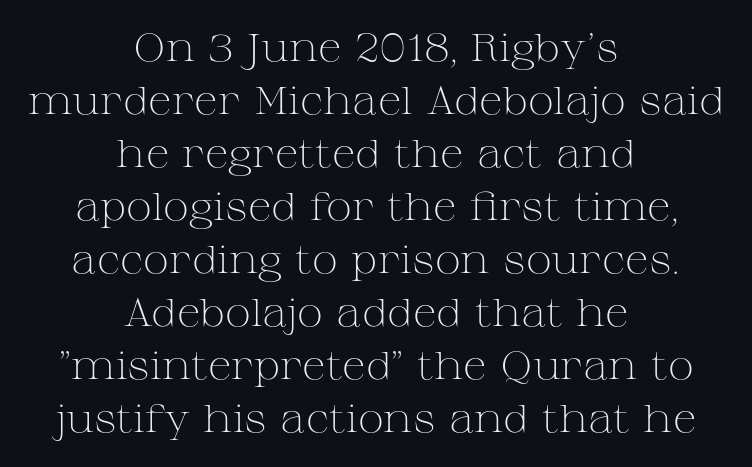
The designer left line spacing at the default. Inter-character spacing is left at the font's built-in metrics. A roman cut, with each character standing at attention. Only glyphs here, with clear space below each row.
